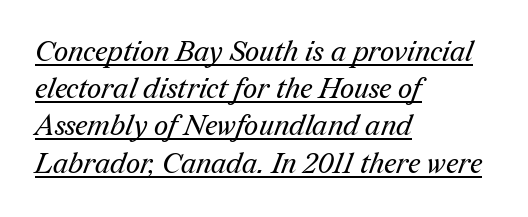
{"serif": "yes", "bold": "no", "weight": "regular", "width": "normal", "stroke_contrast": "medium", "x_height": "medium", "monospaced": "no", "underline": "yes", "align": "left", "line_spacing": "normal", "line_spacing_ratio": 1.33, "letter_spacing": "normal", "letter_spacing_em": 0.0, "glyph_px": 28}
